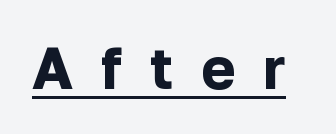
Q: Is the text bold? A: Yes.
Q: Is the text italic (slanted)? A: No, it is upright.
Q: Is the typeface a serif or a sans-serif typeface? A: Sans-serif.
Q: Is the text underlined? A: Yes.
Q: Is the spacing between letters normal or unusually wide? A: Unusually wide.
Q: Width (condensed, normal, or wide)? A: Normal.
Q: Stroke contrast? A: Low.
Q: x-height? A: Medium.
Q: Monospaced? A: No.
